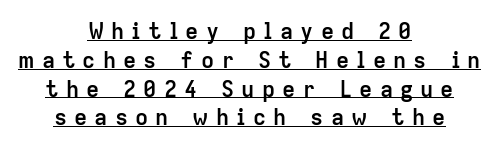
The image shows 22 px bold type, upright; set centered, normal line spacing (1.31x), unusually wide letter spacing (+0.32 em), underlined.
